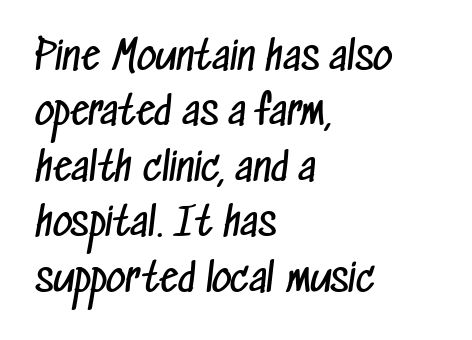
{"serif": "no", "bold": "no", "weight": "regular", "width": "condensed", "stroke_contrast": "low", "x_height": "medium", "monospaced": "no", "underline": "no", "align": "left", "line_spacing": "normal", "line_spacing_ratio": 1.46, "letter_spacing": "normal", "letter_spacing_em": 0.0, "glyph_px": 38}
